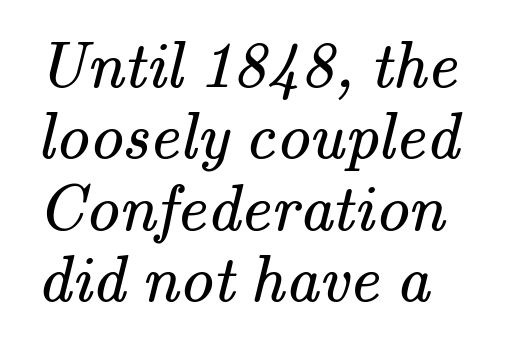
The image shows 66 px regular-weight serif type; set left-aligned, tight line spacing (1.08x), normal letter spacing, not underlined; medium stroke contrast and a small x-height.
